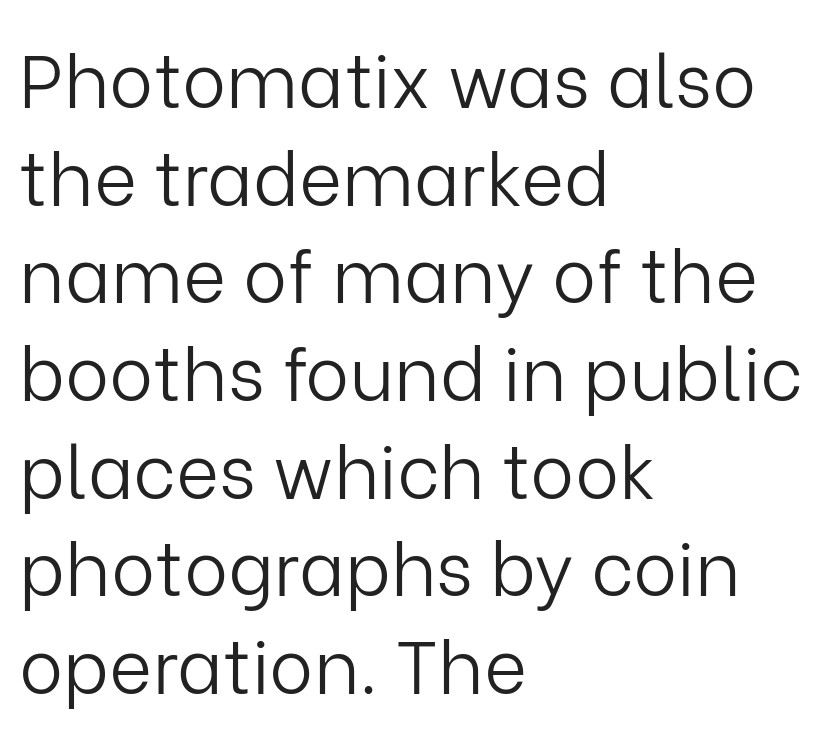
Q: Is the text bold? A: No.
Q: Is the text italic (slanted)? A: No, it is upright.
Q: Is the typeface a serif or a sans-serif typeface? A: Sans-serif.
Q: Is the text underlined? A: No.
Q: How is the paragraph aligned? A: Left-aligned.
Q: Is the spacing between letters normal or unusually wide? A: Normal.
Q: Is the spacing between lines tight, normal or loose? A: Normal.
Q: Width (condensed, normal, or wide)? A: Normal.
Q: Stroke contrast? A: Low.
Q: x-height? A: Medium.
Q: Monospaced? A: No.
